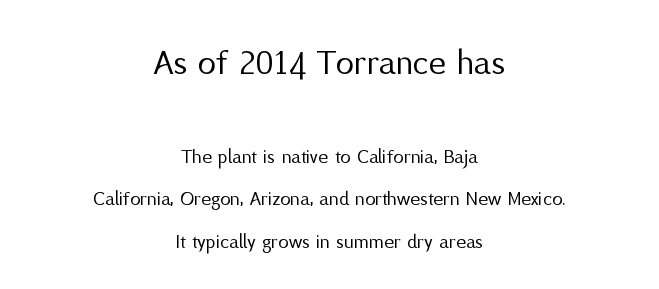
{"serif": "no", "italic": "no", "bold": "no", "weight": "regular", "width": "normal", "stroke_contrast": "medium", "x_height": "medium", "monospaced": "no", "underline": "no", "align": "center", "line_spacing": "loose", "line_spacing_ratio": 2.03, "letter_spacing": "normal", "letter_spacing_em": 0.0, "larger_block": "first", "size_ratio": 1.76, "glyph_px": 37}
